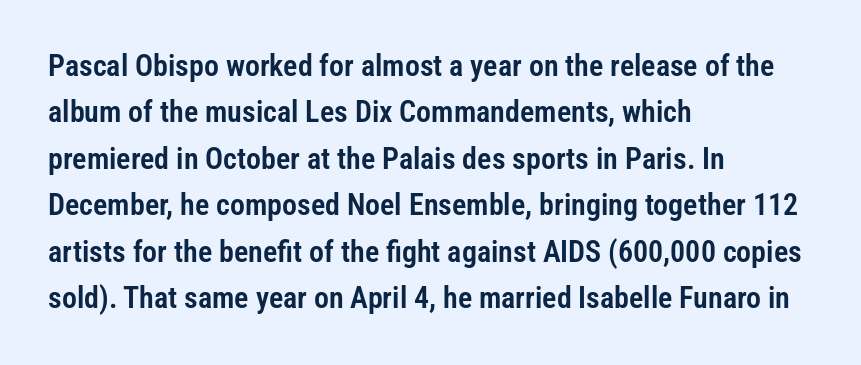
Honestly, the row spacing looks completely unremarkable. Typeset ragged right — the left edge is the straight one. You could not count columns in this text — the font is proportionally spaced. Nope, not italic — everything's standing straight. Rule under the text: the space is simply empty. The text was rendered using a sans face with plain stroke endings.
